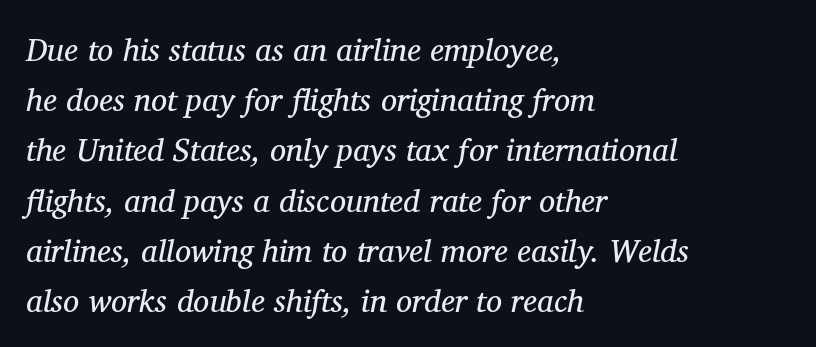
Q: Is the text bold? A: No.
Q: Is the text italic (slanted)? A: Yes, it leans right by about 11 degrees.
Q: Is the typeface a serif or a sans-serif typeface? A: Serif.
Q: Is the text underlined? A: No.
Q: How is the paragraph aligned? A: Left-aligned.
Q: Is the spacing between letters normal or unusually wide? A: Normal.
Q: Is the spacing between lines tight, normal or loose? A: Normal.
Q: Width (condensed, normal, or wide)? A: Normal.
Q: Stroke contrast? A: Medium.
Q: x-height? A: Medium.
Q: Monospaced? A: No.
